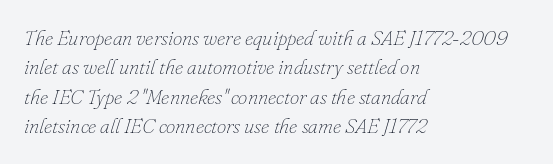
The image shows 21 px text type, italic (leaning right); set left-aligned, normal line spacing (1.4x), normal letter spacing, not underlined.
